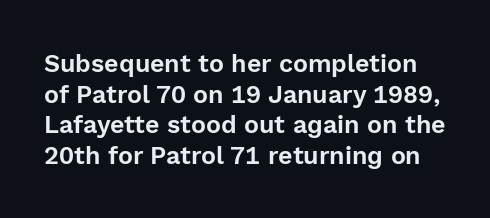
The image shows 25 px text type, upright; set line spacing 1.23x, normal letter spacing, not underlined.
